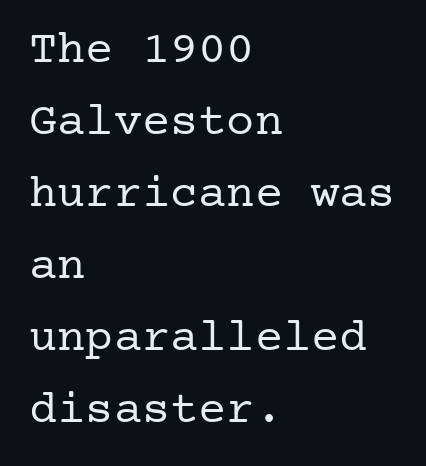
Has an underline been added? It has not. The designer left line spacing at the default. Words appear dense and cohesive because spacing is normal. This reads as an unemphasized weight, regular at the heaviest. Every stem runs plumb, perpendicular to the baseline. Leftover space on each line is placed entirely after the last word.
